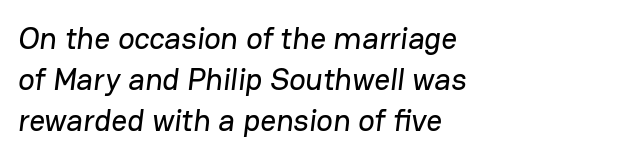
{"serif": "no", "width": "normal", "stroke_contrast": "low", "x_height": "medium", "monospaced": "no", "underline": "no", "align": "left", "line_spacing": "normal", "line_spacing_ratio": 1.32, "letter_spacing": "normal", "letter_spacing_em": 0.0, "glyph_px": 31}
